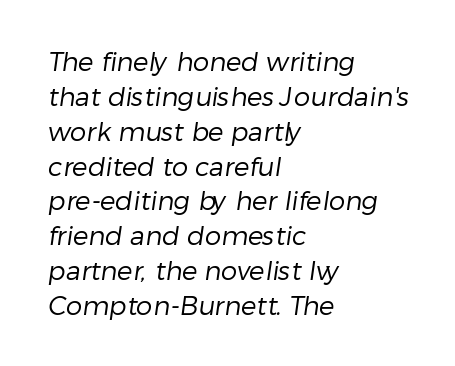
{"bold": "no", "underline": "no", "align": "left", "line_spacing": "normal", "line_spacing_ratio": 1.34, "letter_spacing": "normal", "letter_spacing_em": 0.0, "glyph_px": 26}
